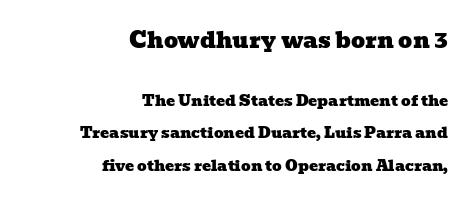
Glance below the letters and you will spot only blank space. Tracking here is standard; glyphs follow each other at the usual distance. Larger block? The one above; the one below is distinctly smaller. All the whitespace from short lines collects on the left.
